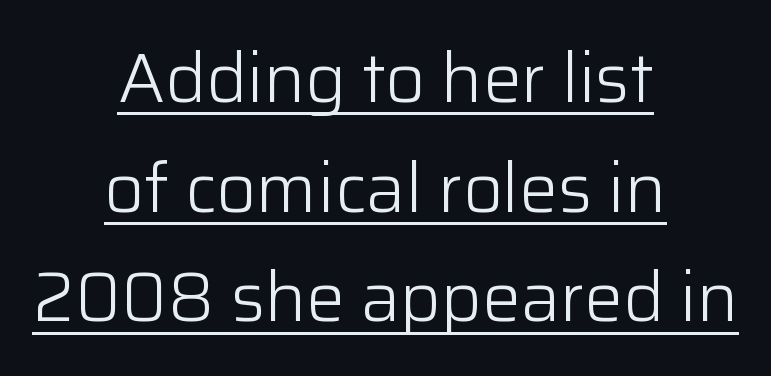
The image shows 69 px light sans-serif type, upright; set centered, normal line spacing (1.59x), normal letter spacing, underlined; low stroke contrast and a medium x-height.
